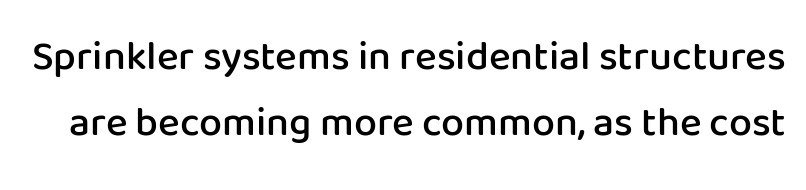
{"serif": "no", "italic": "no", "bold": "semi", "weight": "semibold", "width": "normal", "stroke_contrast": "low", "x_height": "medium", "monospaced": "no", "underline": "no", "line_spacing": "normal", "line_spacing_ratio": 1.61, "letter_spacing": "normal", "letter_spacing_em": 0.0, "glyph_px": 41}
